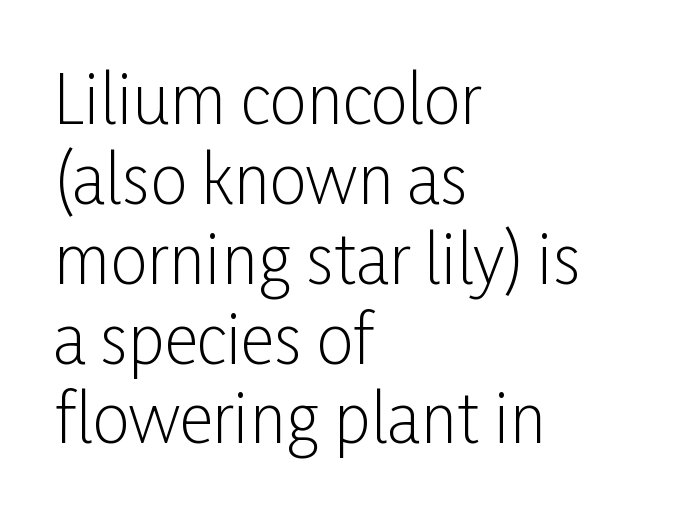
Nothing unusual about the tracking: characters are spaced as the font intends. A typesetter would label this face a sans. Varying glyph widths throughout — classic text-font behaviour. The text block is weighted toward the left margin, trailing off unevenly rightward. Plain, unruled lines of type. Nothing heavy about these letters — not bold at all.
